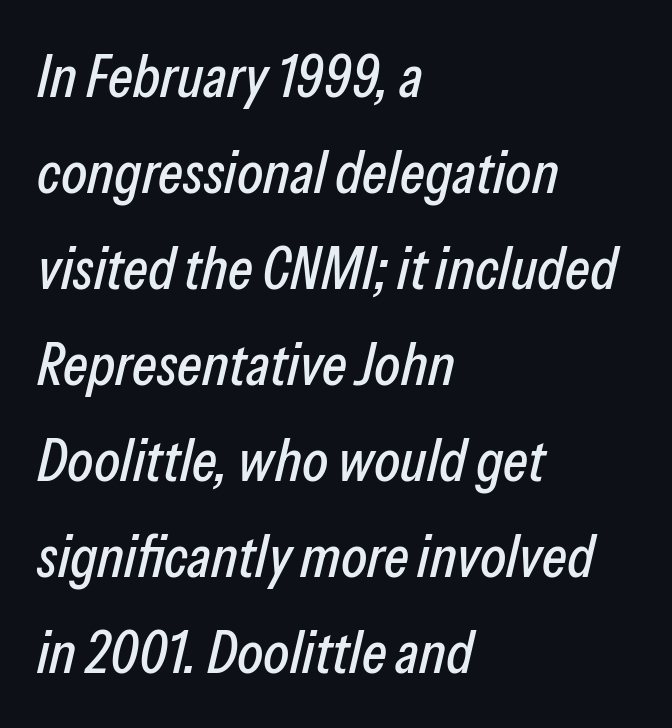
Q: Is the text italic (slanted)? A: Yes, it leans right by about 13 degrees.
Q: Is the text underlined? A: No.
Q: How is the paragraph aligned? A: Left-aligned.
Q: Is the spacing between letters normal or unusually wide? A: Normal.
Q: Is the spacing between lines tight, normal or loose? A: Normal.
Q: Width (condensed, normal, or wide)? A: Condensed.
Q: Stroke contrast? A: Low.
Q: x-height? A: Medium.
Q: Monospaced? A: No.
